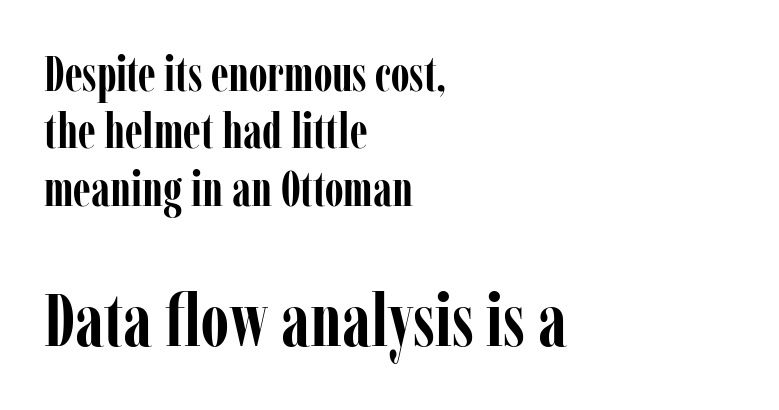
Q: Is the text bold? A: Yes.
Q: Is the text italic (slanted)? A: No, it is upright.
Q: Is the typeface a serif or a sans-serif typeface? A: Serif.
Q: Is the text underlined? A: No.
Q: How is the paragraph aligned? A: Left-aligned.
Q: Is the spacing between letters normal or unusually wide? A: Normal.
Q: Which block of text is set in a larger size, the first (top) or the second (bottom)? A: The second (bottom) one.
Q: Width (condensed, normal, or wide)? A: Condensed.
Q: Stroke contrast? A: Low.
Q: x-height? A: Medium.
Q: Monospaced? A: No.
